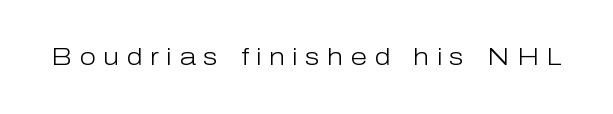
{"italic": "no", "bold": "no", "underline": "no", "letter_spacing": "wide", "letter_spacing_em": 0.31, "glyph_px": 24}
